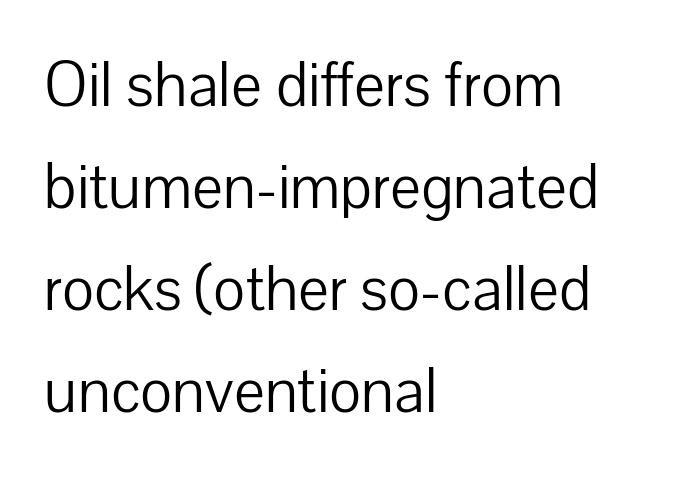
No chunkiness to these letters — they're not bold. Do the letters lean? They stand straight. You could not count columns in this text — the font is proportionally spaced. Underline: absent. Glyph-to-glyph distance matches everyday printed text. Nope, no serifs anywhere on these letters.
